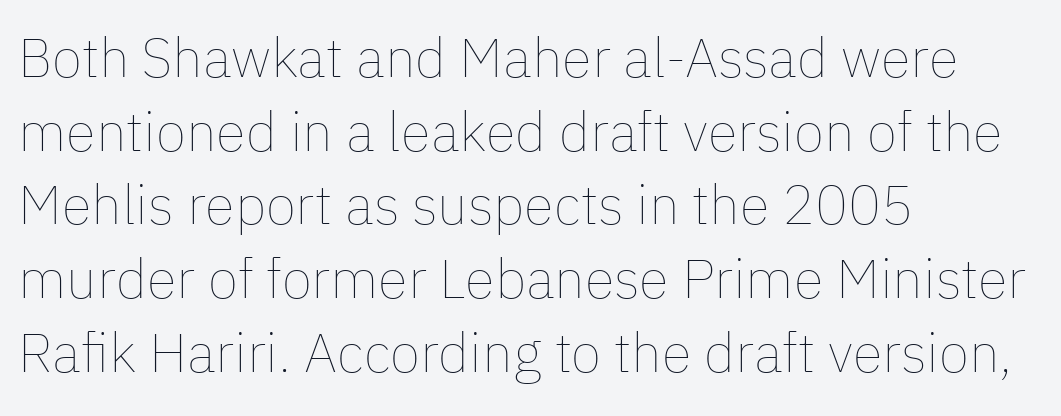
Q: Is the text bold? A: No.
Q: Is the text italic (slanted)? A: No, it is upright.
Q: Is the text underlined? A: No.
Q: How is the paragraph aligned? A: Left-aligned.
Q: Is the spacing between letters normal or unusually wide? A: Normal.
Q: Is the spacing between lines tight, normal or loose? A: Normal.
Q: Width (condensed, normal, or wide)? A: Normal.
Q: Stroke contrast? A: Low.
Q: x-height? A: Medium.
Q: Monospaced? A: No.
